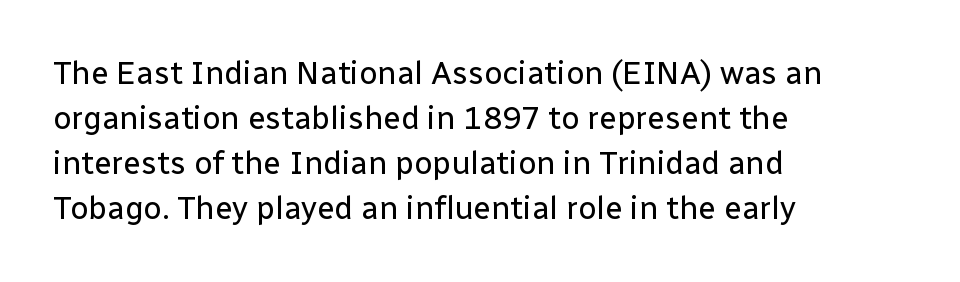
{"serif": "no", "italic": "no", "bold": "no", "weight": "regular", "width": "normal", "stroke_contrast": "low", "x_height": "medium", "monospaced": "no", "underline": "no", "align": "left", "line_spacing": "normal", "line_spacing_ratio": 1.41, "letter_spacing": "normal", "letter_spacing_em": 0.0, "glyph_px": 32}
